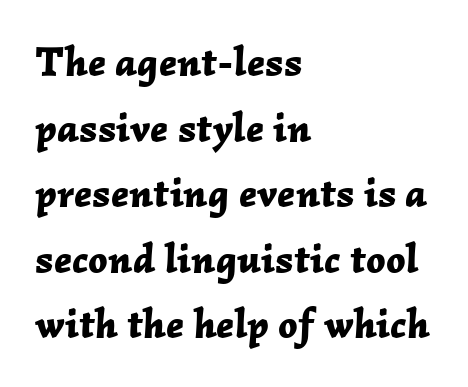
{"italic": "yes", "lean": "right", "slant_degrees": 2, "bold": "yes", "weight": "bold", "width": "normal", "stroke_contrast": "low", "x_height": "medium", "monospaced": "no", "underline": "no", "align": "left", "line_spacing": "normal", "line_spacing_ratio": 1.56, "letter_spacing": "normal", "letter_spacing_em": 0.0, "glyph_px": 42}
